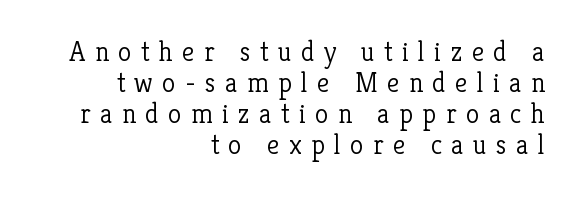
These lines are set flush right with a ragged left edge. The type family on display is of the serif kind. Stroke thickness stays within the range of a standard reading face or lighter. Designer's note — italics off, roman on. The gap between lines stays unmarked. You could not count columns in this text — the font is proportionally spaced.
